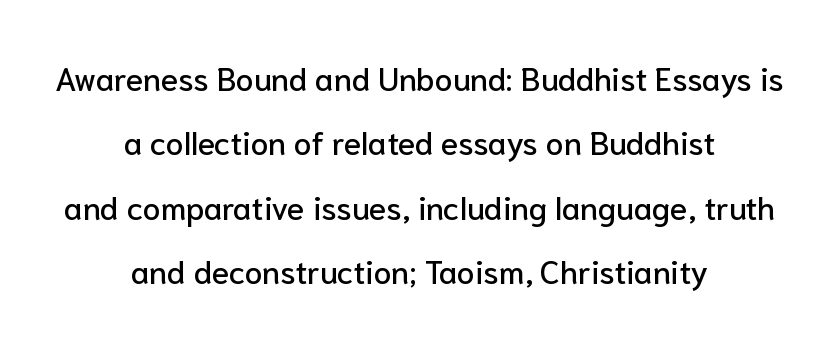
The typeface chosen for these lines omits serifs. This sample has the flowing, uneven cadence of proportional lettering. Baseline-to-baseline distance is far greater than the letter height. Every stem runs plumb, perpendicular to the baseline. The baseline area is clear.
